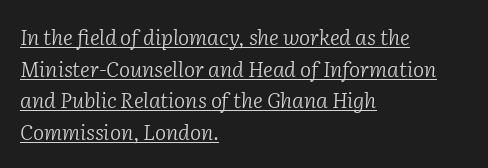
The image shows 21 px text type, italic (leaning right); set left-aligned, normal line spacing (1.51x), normal letter spacing, underlined.
